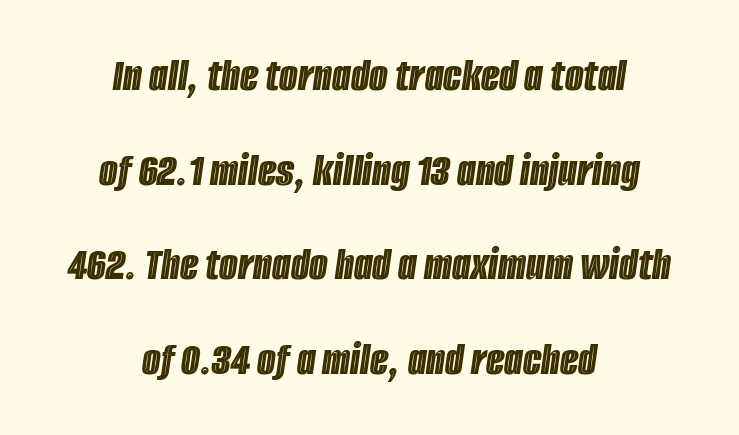
The image shows 48 px condensed type, italic (leaning right); set centered, loose line spacing (1.97x), normal letter spacing, not underlined; a large x-height.
